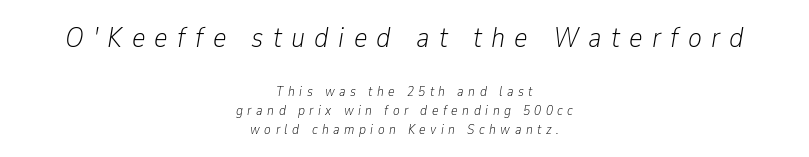
This sample has the flowing, uneven cadence of proportional lettering. The passage shown stacks its lines at a standard gap. The line texture is sparse and dotted thanks to wide tracking. Large over small — that's the arrangement of the two blocks here. Casual observation: everything's sitting right in the middle. Quick note: italic.
